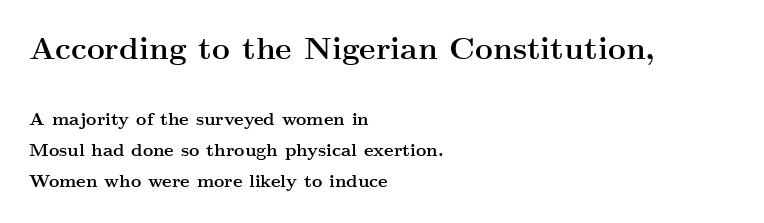
Q: Is the text bold? A: Yes.
Q: Is the text italic (slanted)? A: No, it is upright.
Q: Is the typeface a serif or a sans-serif typeface? A: Serif.
Q: Is the text underlined? A: No.
Q: How is the paragraph aligned? A: Left-aligned.
Q: Is the spacing between letters normal or unusually wide? A: Normal.
Q: Which block of text is set in a larger size, the first (top) or the second (bottom)? A: The first (top) one.
Q: Width (condensed, normal, or wide)? A: Wide.
Q: Stroke contrast? A: Medium.
Q: x-height? A: Small.
Q: Monospaced? A: No.
